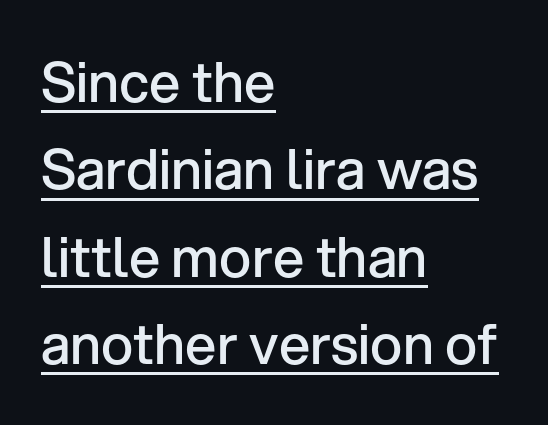
Typesetter's note: demi weight, one step under bold. Each line of the rendering has a horizontal stroke beneath the glyphs. How would I describe the line gaps? Plain and ordinary. These lines were composed using upright roman letters. These lines are set flush left with a ragged right edge. A sans-serif font was chosen for this passage.
